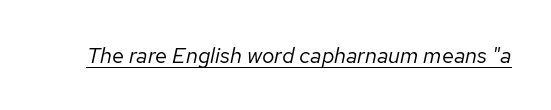
{"italic": "yes", "lean": "right", "slant_degrees": 12, "bold": "no", "underline": "yes", "letter_spacing": "normal", "letter_spacing_em": 0.0, "glyph_px": 22}
